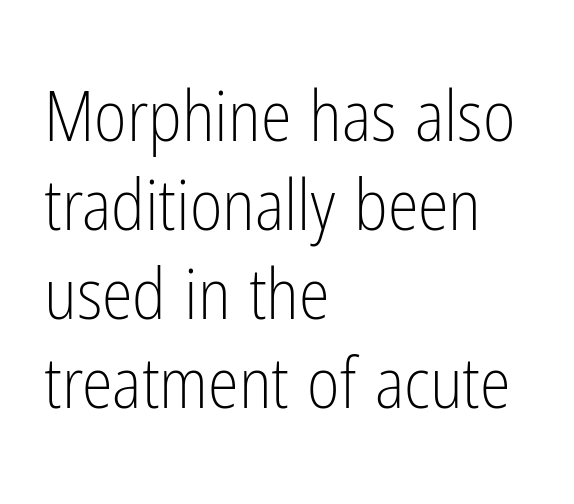
Unbolded letterforms with no extra heft. A normal amount of white space separates one row of letters from the next. Horizontally, the lines are justified to the leading edge only. Underlining? Definitely not there. Each word holds together tightly as a unit, with standard inter-letter gaps.
